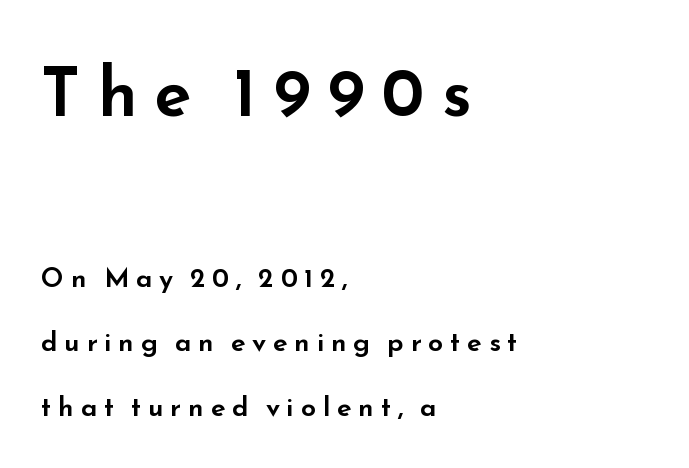
The vertical gap from one line to the next is large. Type style note: lacks serifs. Type size steps down from the first block to the second. Is this a fixed-width face? No — the glyphs have proportional, varying widths. Line starts are locked; line ends wander.
